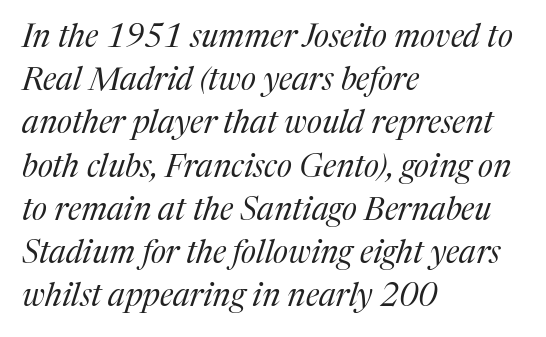
The image shows 32 px regular-weight serif type, italic (leaning right); set left-aligned, normal line spacing (1.35x), normal letter spacing, not underlined; medium stroke contrast and a medium x-height.
